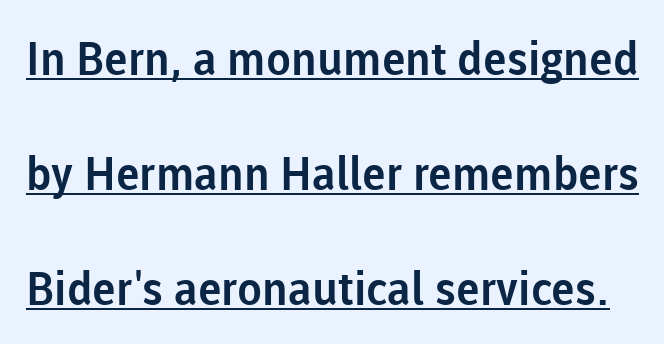
These lines are rendered in a variable-pitch font. The typesetter has applied underlining to the passage shown. Tracking value appears to be zero — textbook default spacing. Successive baselines arrive slowly, with a big drop between each. This sample uses an upright cut, with every glyph sitting square on the baseline.
